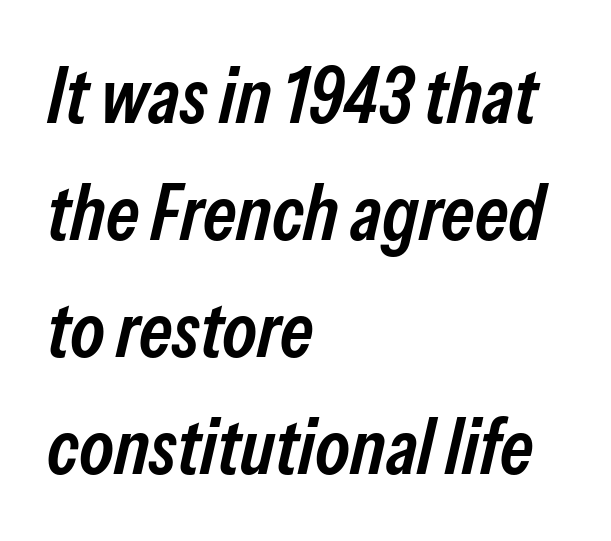
{"italic": "yes", "lean": "right", "slant_degrees": 13, "bold": "semi", "weight": "semibold", "width": "condensed", "stroke_contrast": "low", "x_height": "medium", "monospaced": "no", "underline": "no", "align": "left", "line_spacing": "normal", "line_spacing_ratio": 1.5, "letter_spacing": "normal", "letter_spacing_em": 0.0, "glyph_px": 78}
